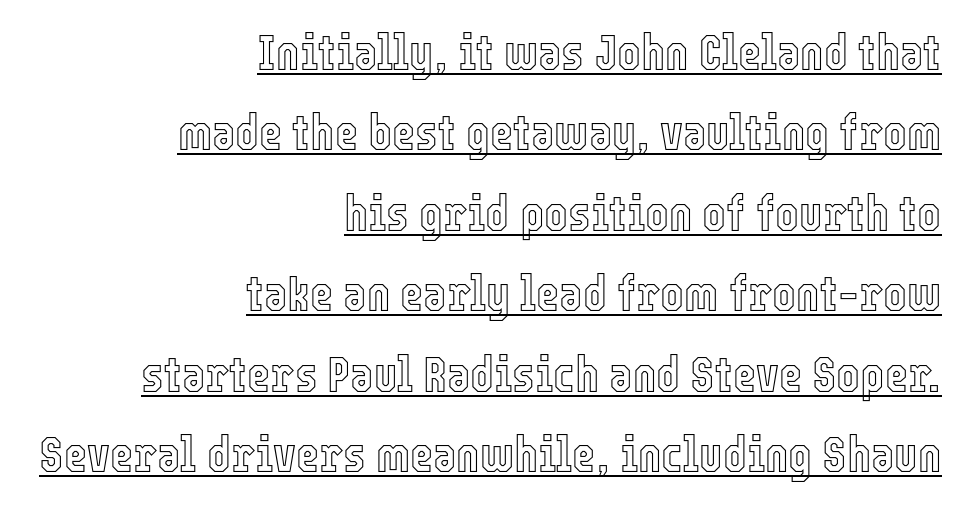
{"italic": "no", "width": "condensed", "x_height": "medium", "monospaced": "no", "underline": "yes", "align": "right", "line_spacing": "normal", "line_spacing_ratio": 1.61, "letter_spacing": "normal", "letter_spacing_em": 0.0, "glyph_px": 50}
